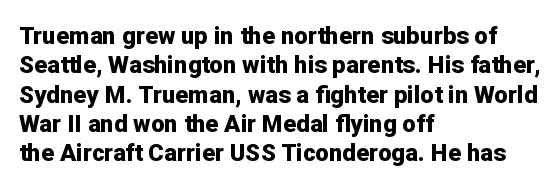
Q: Is the text bold? A: Yes.
Q: Is the text italic (slanted)? A: No, it is upright.
Q: Is the text underlined? A: No.
Q: How is the paragraph aligned? A: Left-aligned.
Q: Is the spacing between letters normal or unusually wide? A: Normal.
